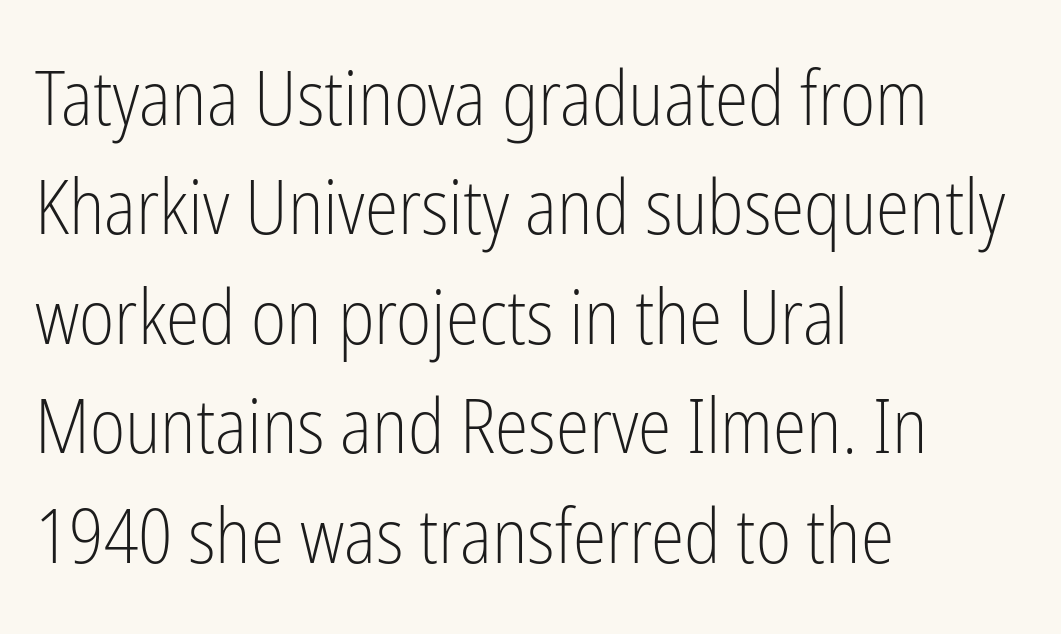
The image shows 76 px light, condensed sans-serif type, upright; set left-aligned, normal line spacing (1.44x), normal letter spacing, not underlined; low stroke contrast and a medium x-height.
